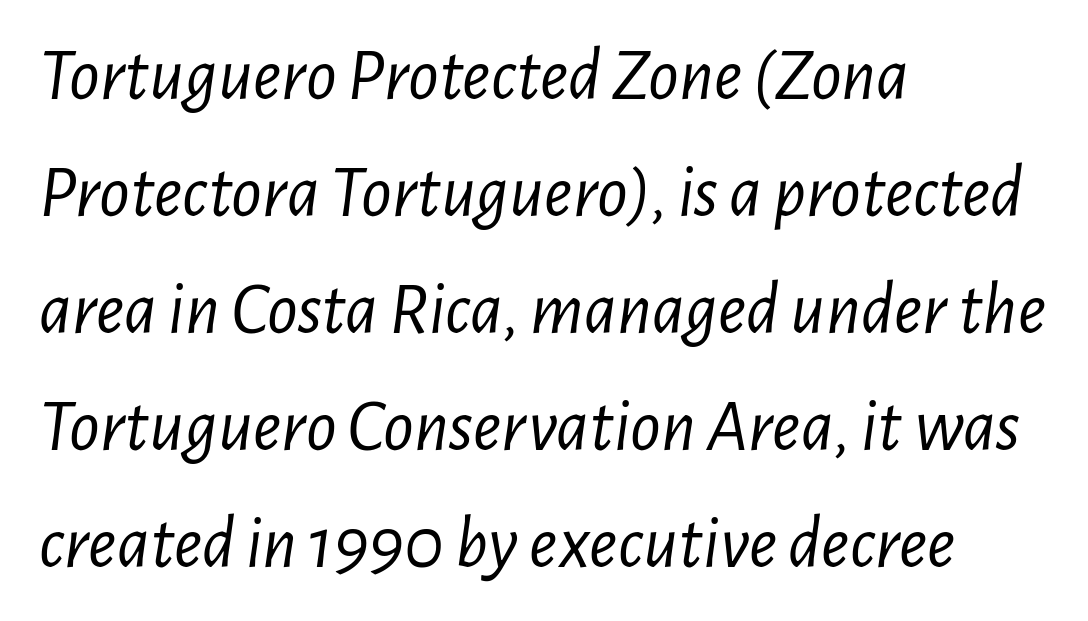
Q: Is the text bold? A: No.
Q: Is the text italic (slanted)? A: Yes, it leans right by about 7 degrees.
Q: Is the text underlined? A: No.
Q: How is the paragraph aligned? A: Left-aligned.
Q: Is the spacing between letters normal or unusually wide? A: Normal.
Q: Is the spacing between lines tight, normal or loose? A: Normal.
Q: Width (condensed, normal, or wide)? A: Condensed.
Q: Stroke contrast? A: Low.
Q: x-height? A: Medium.
Q: Monospaced? A: No.
